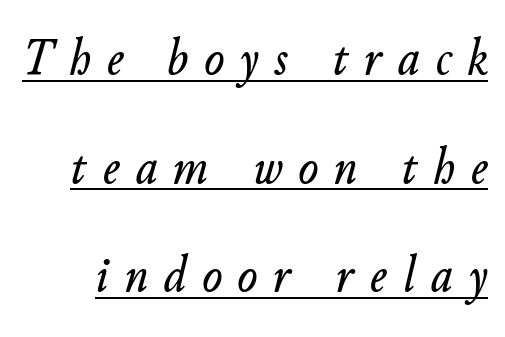
{"italic": "yes", "lean": "right", "slant_degrees": 11, "width": "normal", "stroke_contrast": "low", "x_height": "small", "monospaced": "no", "underline": "yes", "line_spacing": "loose", "line_spacing_ratio": 2.05, "letter_spacing": "wide", "letter_spacing_em": 0.3, "glyph_px": 53}
